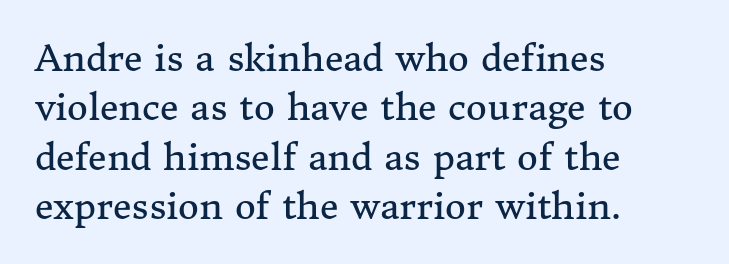
{"serif": "yes", "italic": "no", "bold": "no", "weight": "regular", "width": "normal", "stroke_contrast": "medium", "x_height": "medium", "monospaced": "no", "underline": "no", "align": "left", "line_spacing": "normal", "line_spacing_ratio": 1.37, "letter_spacing": "normal", "letter_spacing_em": 0.0, "glyph_px": 36}
